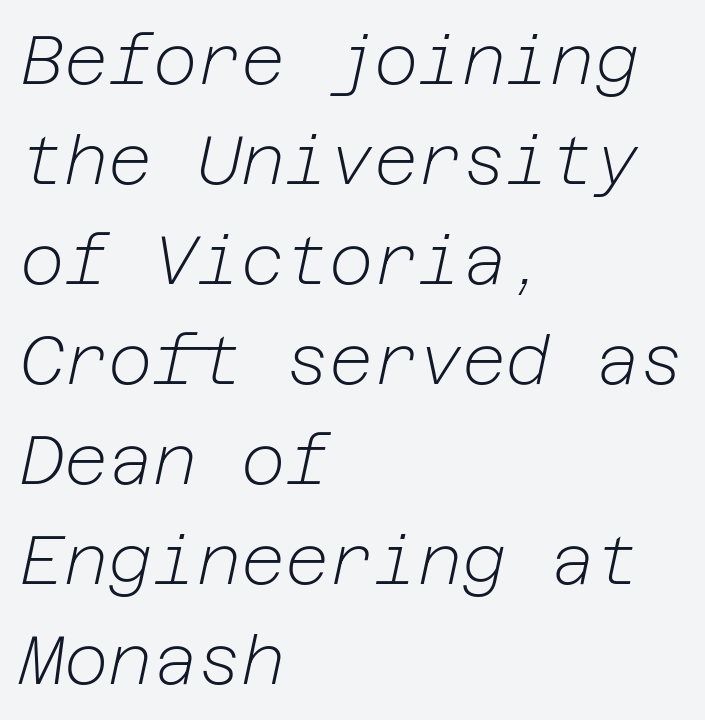
{"italic": "yes", "lean": "right", "slant_degrees": 12, "bold": "no", "weight": "light", "width": "normal", "stroke_contrast": "low", "x_height": "medium", "underline": "no", "align": "left", "line_spacing": "normal", "line_spacing_ratio": 1.47, "letter_spacing": "normal", "letter_spacing_em": 0.0, "glyph_px": 68}
